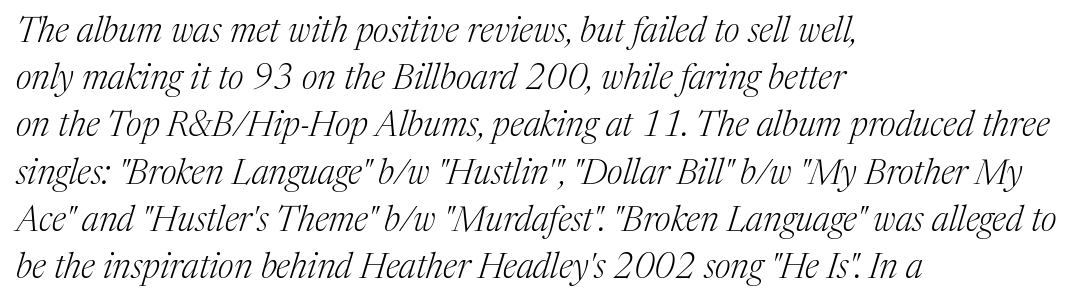
The face looks like a standard text weight, possibly lighter. Short note: letters normally spaced. The face used here is proportionally spaced, like ordinary book or web type. The specimen omits any rule beneath the text block's lines. Every character sits at an angle, as italics do.
